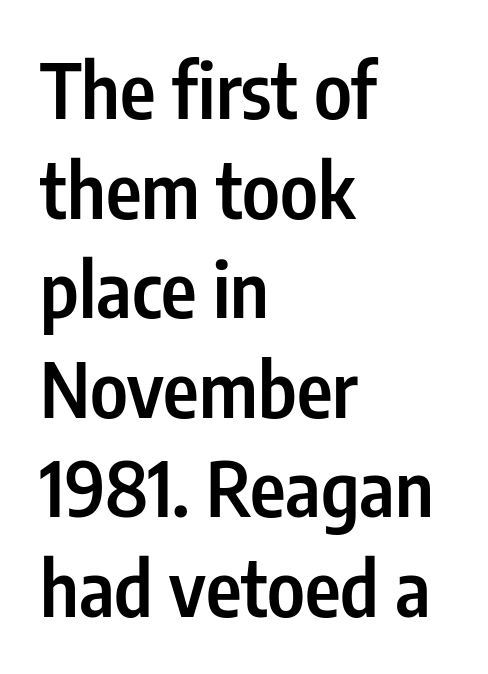
The image shows 76 px semibold, condensed sans-serif type, upright; set left-aligned, normal line spacing (1.31x), normal letter spacing, not underlined; low stroke contrast and a medium x-height.
